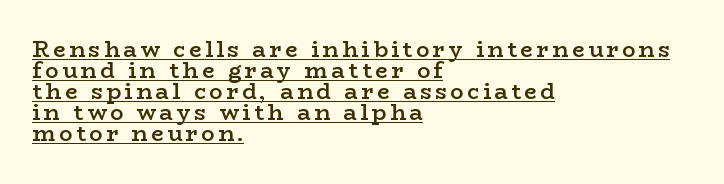
Emphasis by weight is partial: semibold. These lines were composed using upright roman letters. The lines are packed closely together with very little leading. Line beginnings align vertically; line endings do not. The face used here appears with an underline applied.
